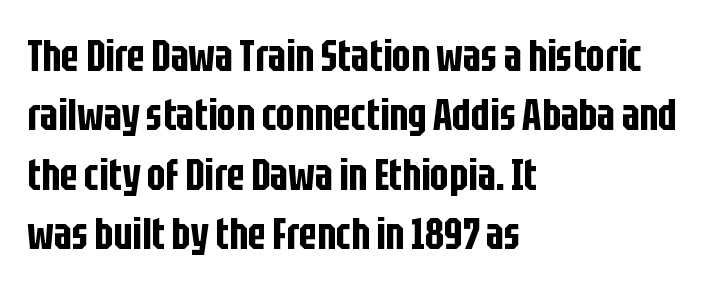
The image shows 44 px condensed sans-serif type, upright; set left-aligned, normal line spacing (1.35x), normal letter spacing, not underlined; low stroke contrast and a large x-height.
